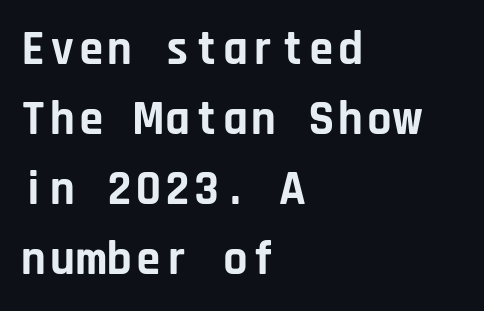
The image shows 48 px bold sans-serif type, upright, monospaced; set left-aligned, normal line spacing (1.46x), normal letter spacing, not underlined; low stroke contrast and a large x-height.
